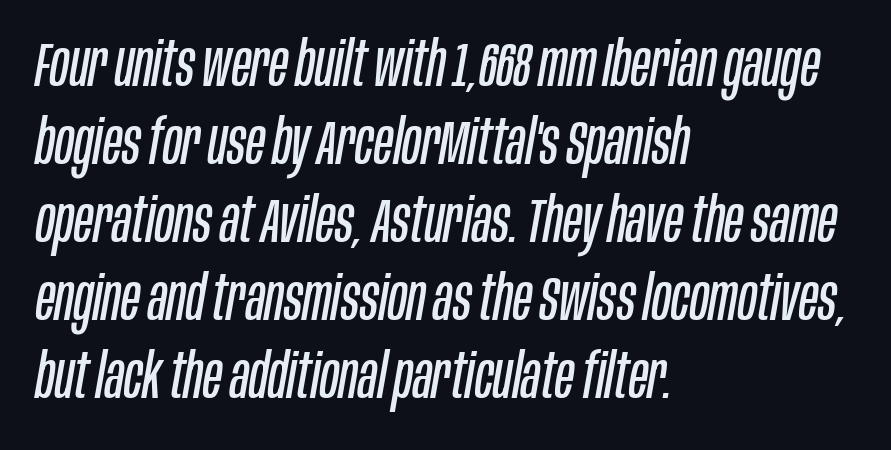
Style check: oblique. One-word summary of the alignment: left. The area under the type is left untouched. The letters advance in unequal steps, a hallmark of proportional type.
